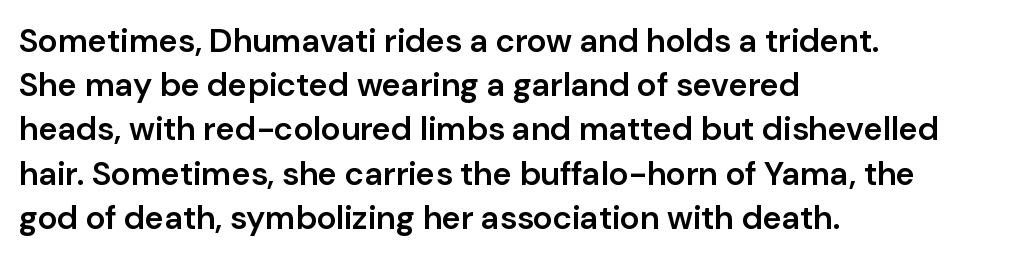
Q: Is the text bold? A: Semi-bold.
Q: Is the text italic (slanted)? A: No, it is upright.
Q: Is the typeface a serif or a sans-serif typeface? A: Sans-serif.
Q: Is the text underlined? A: No.
Q: How is the paragraph aligned? A: Left-aligned.
Q: Is the spacing between letters normal or unusually wide? A: Normal.
Q: Is the spacing between lines tight, normal or loose? A: Normal.
Q: Width (condensed, normal, or wide)? A: Normal.
Q: Stroke contrast? A: Low.
Q: x-height? A: Medium.
Q: Monospaced? A: No.
